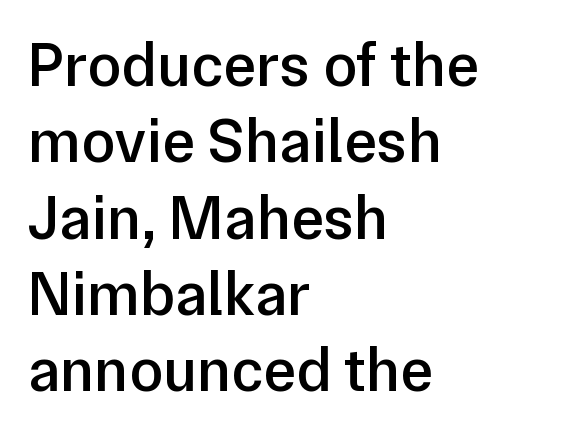
Q: Is the text bold? A: Semi-bold.
Q: Is the text italic (slanted)? A: No, it is upright.
Q: Is the typeface a serif or a sans-serif typeface? A: Sans-serif.
Q: Is the text underlined? A: No.
Q: How is the paragraph aligned? A: Left-aligned.
Q: Is the spacing between letters normal or unusually wide? A: Normal.
Q: Width (condensed, normal, or wide)? A: Normal.
Q: Stroke contrast? A: Low.
Q: x-height? A: Medium.
Q: Monospaced? A: No.
